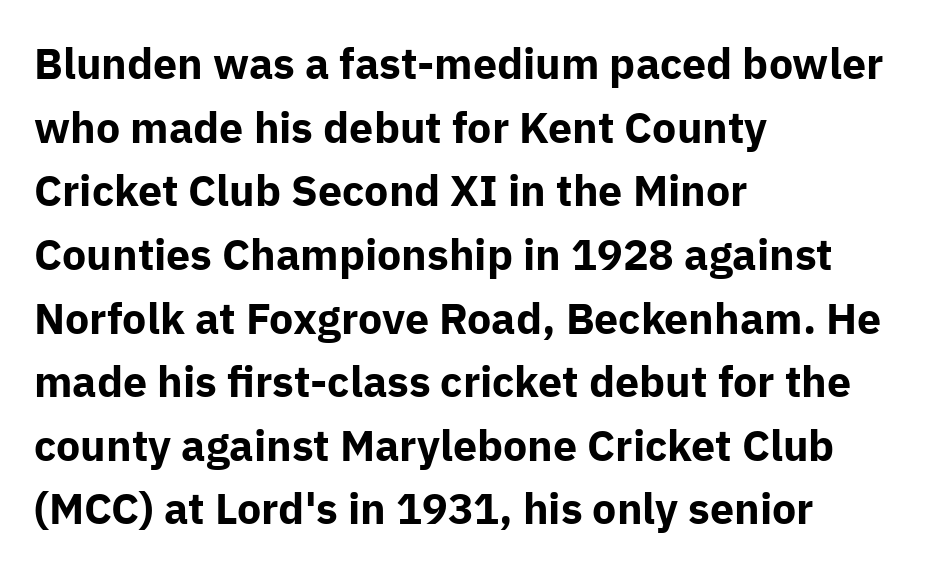
{"serif": "no", "italic": "no", "bold": "yes", "weight": "bold", "width": "normal", "stroke_contrast": "low", "x_height": "medium", "monospaced": "no", "underline": "no", "align": "left", "line_spacing": "normal", "line_spacing_ratio": 1.48, "letter_spacing": "normal", "letter_spacing_em": 0.0, "glyph_px": 43}
